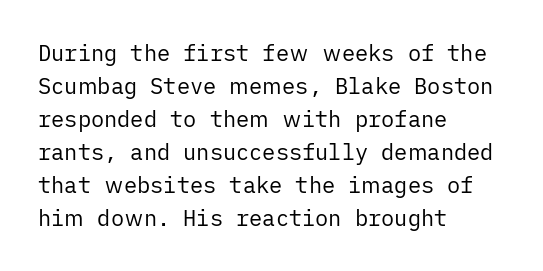
In terms of leading, this rendering sits right in the middle. Quick note: not italic, upright. Stems here are at most as thick as an everyday book face. Letter spacing: default.
